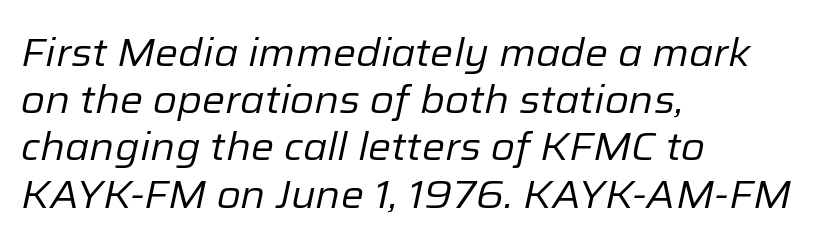
The image shows 39 px regular-weight type, italic (leaning right); set left-aligned, line spacing 1.21x, normal letter spacing, not underlined; low stroke contrast and a medium x-height.
